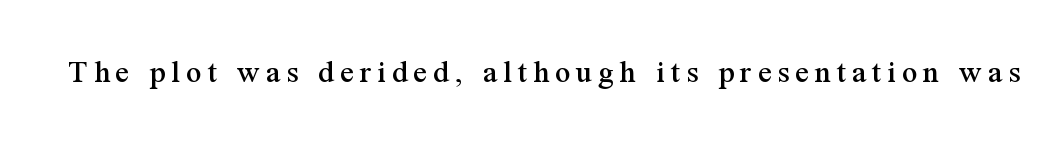
The image shows 34 px serif type, upright; set not underlined; medium stroke contrast and a medium x-height.
